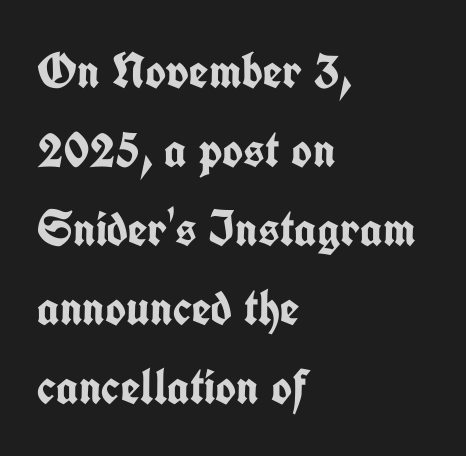
The image shows 50 px semibold, condensed sans-serif type, upright; set left-aligned, normal line spacing (1.58x), normal letter spacing, not underlined; low stroke contrast and a medium x-height.
